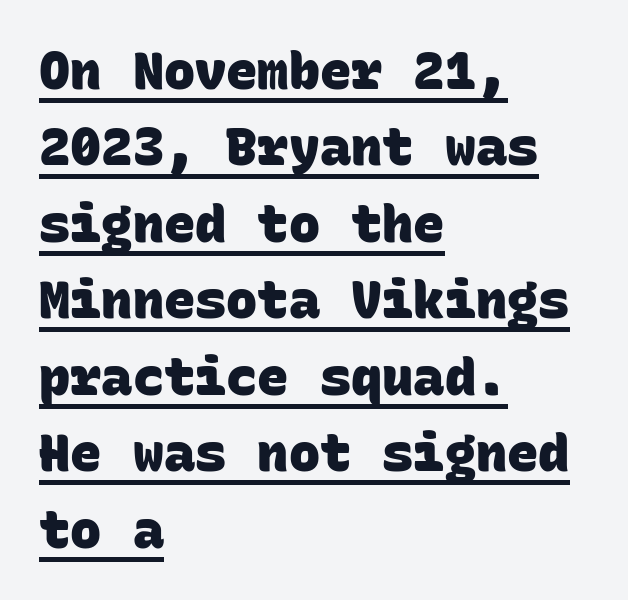
A rule runs beneath these lines of type. A typesetter would label this face a sans. Glyph-to-glyph distance matches everyday printed text. Vertical spacing — default. The passage shown is emphatically bold. Horizontally, the lines are justified to the leading edge only.
